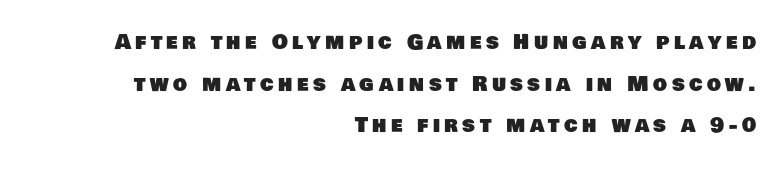
Q: Is the text underlined? A: No.
Q: How is the paragraph aligned? A: Right-aligned.
Q: Is the spacing between letters normal or unusually wide? A: Unusually wide.
Q: Is the spacing between lines tight, normal or loose? A: Loose.
